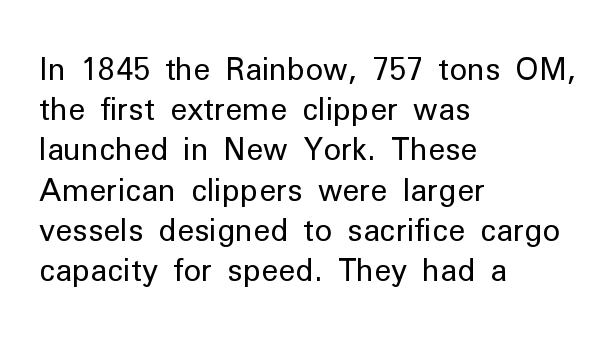
{"serif": "no", "italic": "no", "bold": "no", "weight": "regular", "width": "normal", "stroke_contrast": "low", "x_height": "medium", "monospaced": "no", "underline": "no", "align": "left", "line_spacing": "normal", "line_spacing_ratio": 1.34, "letter_spacing": "normal", "letter_spacing_em": 0.0, "glyph_px": 30}
